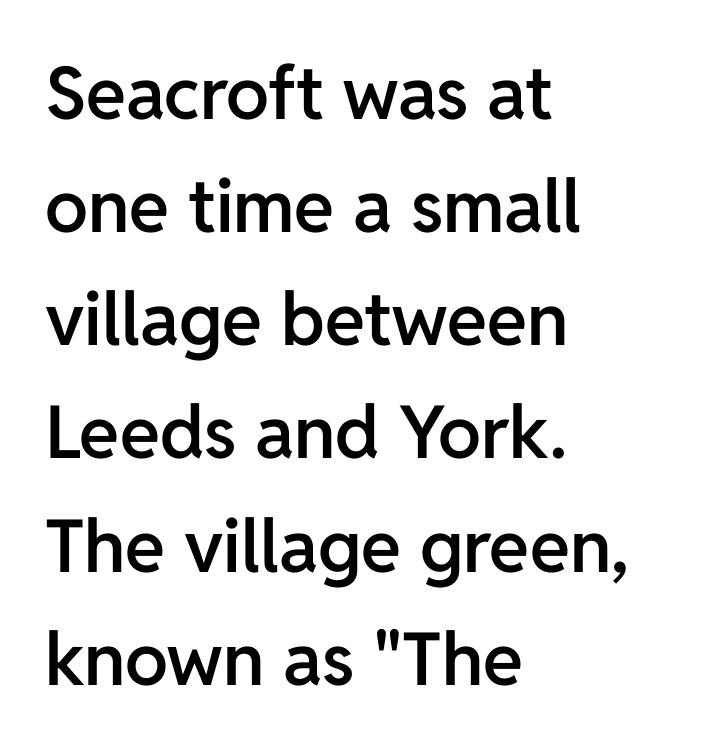
The image shows 73 px semibold sans-serif type, upright; set left-aligned, normal line spacing (1.55x), normal letter spacing, not underlined; low stroke contrast and a medium x-height.
